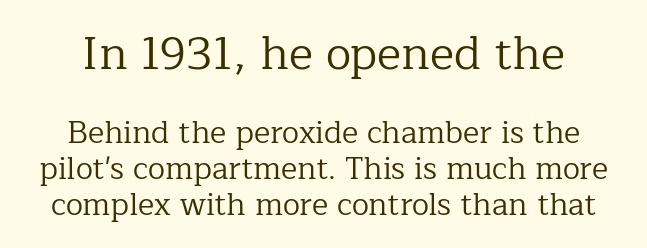
Q: Is the text bold? A: No.
Q: Is the text italic (slanted)? A: No, it is upright.
Q: Is the typeface a serif or a sans-serif typeface? A: Serif.
Q: Is the text underlined? A: No.
Q: How is the paragraph aligned? A: Centered.
Q: Is the spacing between letters normal or unusually wide? A: Normal.
Q: Which block of text is set in a larger size, the first (top) or the second (bottom)? A: The first (top) one.
Q: Width (condensed, normal, or wide)? A: Normal.
Q: Stroke contrast? A: Low.
Q: x-height? A: Medium.
Q: Monospaced? A: No.
